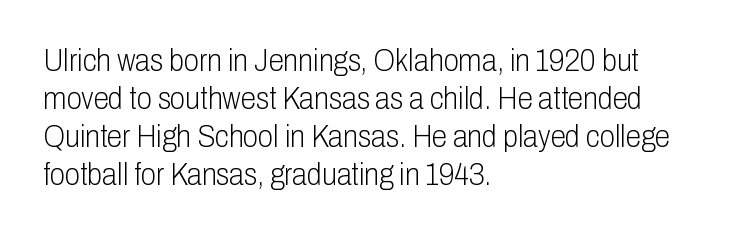
{"serif": "no", "italic": "no", "bold": "no", "weight": "light", "width": "condensed", "stroke_contrast": "low", "x_height": "medium", "monospaced": "no", "underline": "no", "align": "left", "line_spacing_ratio": 1.23, "letter_spacing": "normal", "letter_spacing_em": 0.0, "glyph_px": 31}
